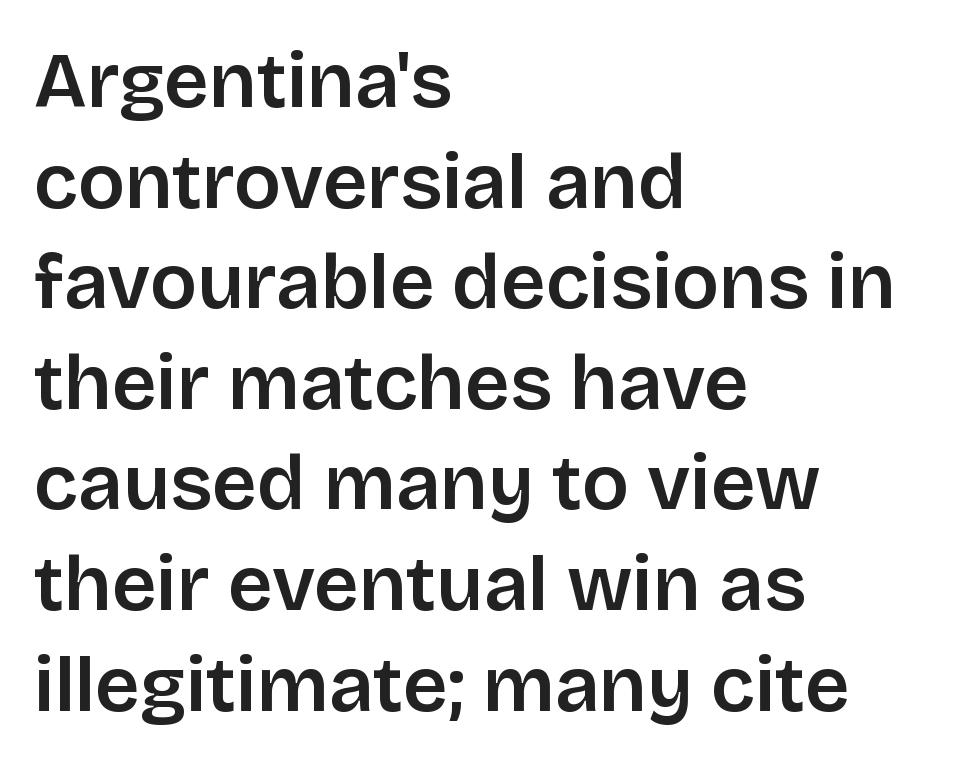
The image shows 78 px sans-serif type, upright; set left-aligned, normal line spacing (1.29x), normal letter spacing, not underlined; low stroke contrast and a large x-height.
